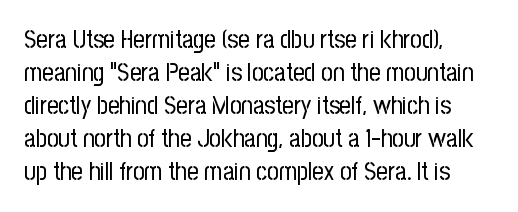
The image shows 25 px text type, upright; set left-aligned, normal line spacing (1.32x), normal letter spacing, not underlined.
